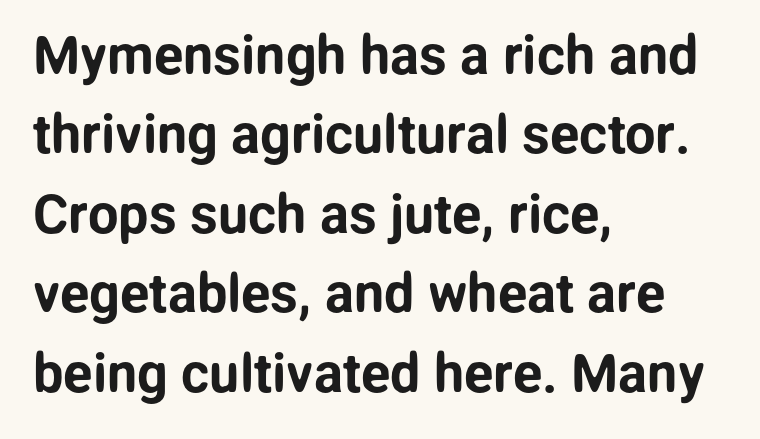
{"serif": "no", "italic": "no", "width": "normal", "stroke_contrast": "low", "x_height": "medium", "monospaced": "no", "underline": "no", "align": "left", "line_spacing": "normal", "line_spacing_ratio": 1.47, "letter_spacing": "normal", "letter_spacing_em": 0.0, "glyph_px": 54}
